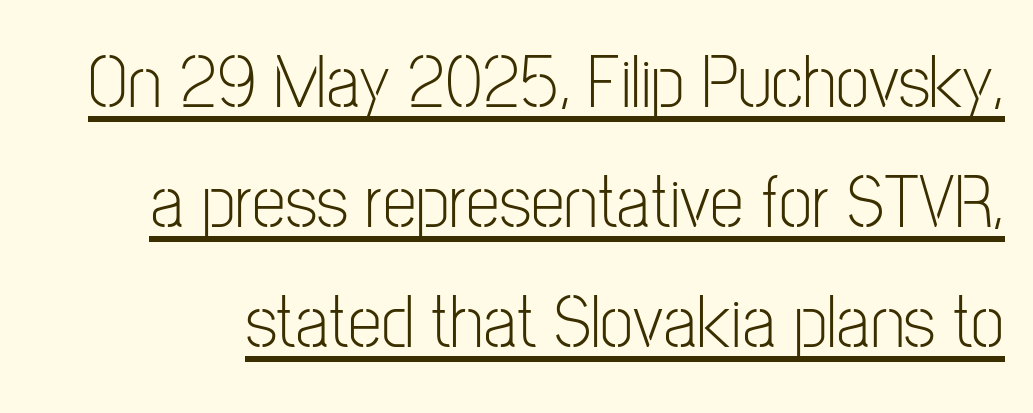
Q: Is the text bold? A: No.
Q: Is the text italic (slanted)? A: No, it is upright.
Q: Is the typeface a serif or a sans-serif typeface? A: Sans-serif.
Q: Is the text underlined? A: Yes.
Q: Is the spacing between letters normal or unusually wide? A: Normal.
Q: Is the spacing between lines tight, normal or loose? A: Normal.
Q: Width (condensed, normal, or wide)? A: Condensed.
Q: Stroke contrast? A: Low.
Q: x-height? A: Medium.
Q: Monospaced? A: No.
